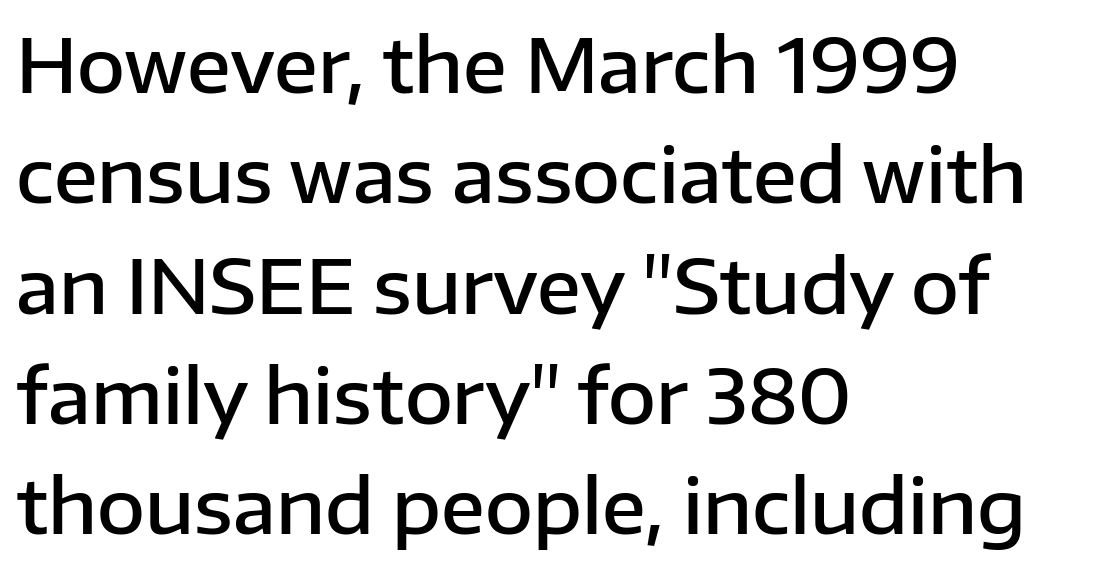
The space directly below the letters is spotless. Nothing unusual about the tracking: characters are spaced as the font intends. The text block is weighted toward the left margin, trailing off unevenly rightward. This is the in-between weight designers call semibold or demi. This sample has the flowing, uneven cadence of proportional lettering.
